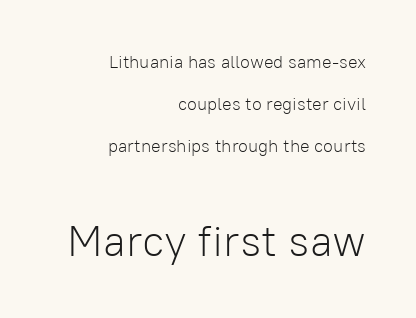
Q: Is the text bold? A: No.
Q: Is the text italic (slanted)? A: No, it is upright.
Q: Is the typeface a serif or a sans-serif typeface? A: Sans-serif.
Q: Is the text underlined? A: No.
Q: How is the paragraph aligned? A: Right-aligned.
Q: Is the spacing between letters normal or unusually wide? A: Normal.
Q: Is the spacing between lines tight, normal or loose? A: Loose.
Q: Which block of text is set in a larger size, the first (top) or the second (bottom)? A: The second (bottom) one.
Q: Width (condensed, normal, or wide)? A: Normal.
Q: Stroke contrast? A: Low.
Q: x-height? A: Medium.
Q: Monospaced? A: No.
